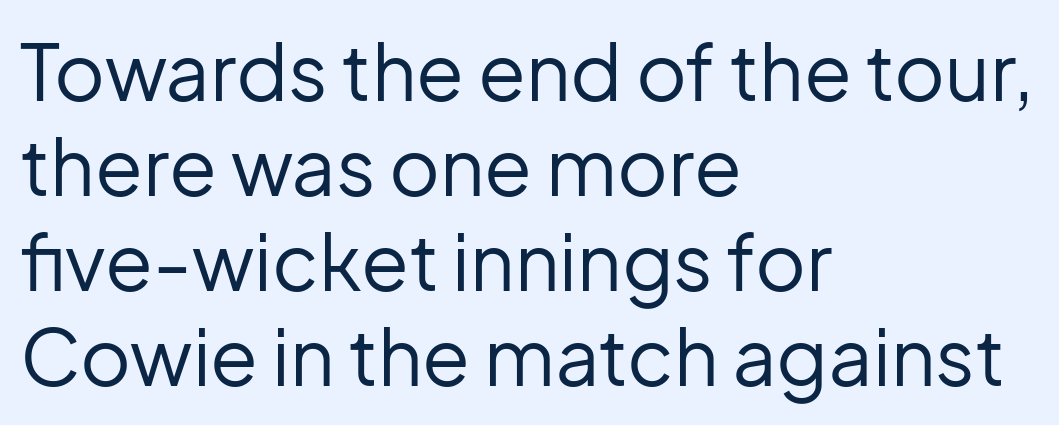
The image shows 78 px regular-weight sans-serif type, upright; set left-aligned, line spacing 1.22x, normal letter spacing, not underlined; low stroke contrast and a medium x-height.
